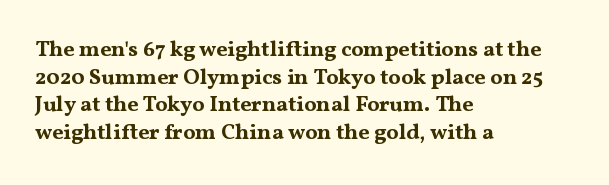
{"italic": "no", "bold": "yes", "underline": "no", "align": "left", "line_spacing": "normal", "line_spacing_ratio": 1.26, "letter_spacing": "normal", "letter_spacing_em": 0.0, "glyph_px": 22}
